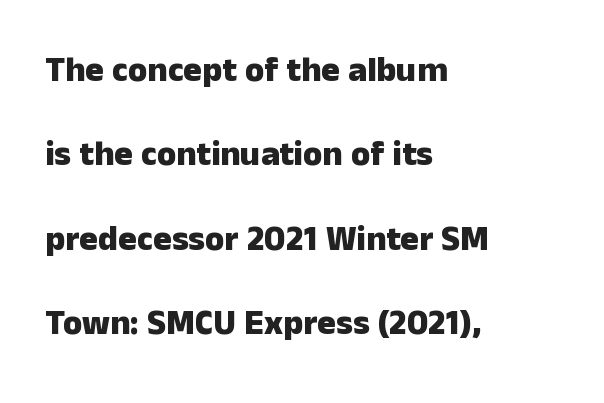
Q: Is the text bold? A: Yes.
Q: Is the text italic (slanted)? A: No, it is upright.
Q: Is the typeface a serif or a sans-serif typeface? A: Sans-serif.
Q: Is the text underlined? A: No.
Q: How is the paragraph aligned? A: Left-aligned.
Q: Is the spacing between letters normal or unusually wide? A: Normal.
Q: Is the spacing between lines tight, normal or loose? A: Loose.
Q: Width (condensed, normal, or wide)? A: Normal.
Q: Stroke contrast? A: Low.
Q: x-height? A: Medium.
Q: Monospaced? A: No.
